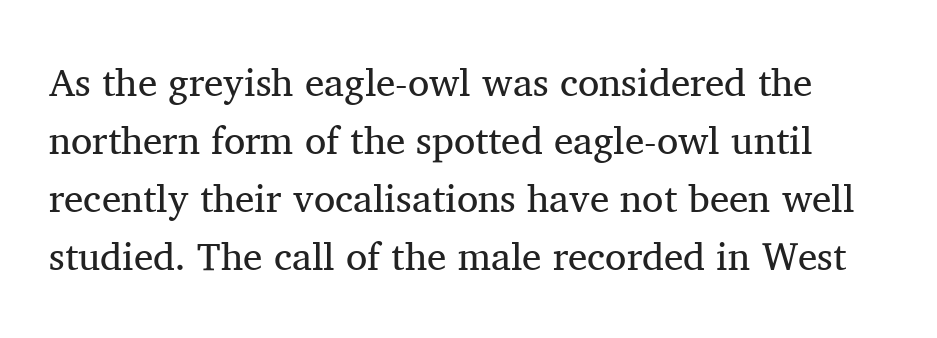
This rendering leaves character spacing at its baseline value. The font family rendered here belongs to the serif group. Think of a printed novel: that variable character pitch is what you see here. The rendering uses a moderate line-height, typical for paragraphs.
